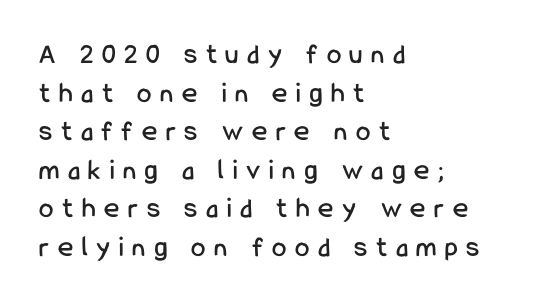
Q: Is the text italic (slanted)? A: No, it is upright.
Q: Is the typeface a serif or a sans-serif typeface? A: Sans-serif.
Q: Is the text underlined? A: No.
Q: How is the paragraph aligned? A: Left-aligned.
Q: Is the spacing between letters normal or unusually wide? A: Unusually wide.
Q: Is the spacing between lines tight, normal or loose? A: Normal.
Q: Width (condensed, normal, or wide)? A: Condensed.
Q: Stroke contrast? A: Low.
Q: x-height? A: Medium.
Q: Monospaced? A: No.
